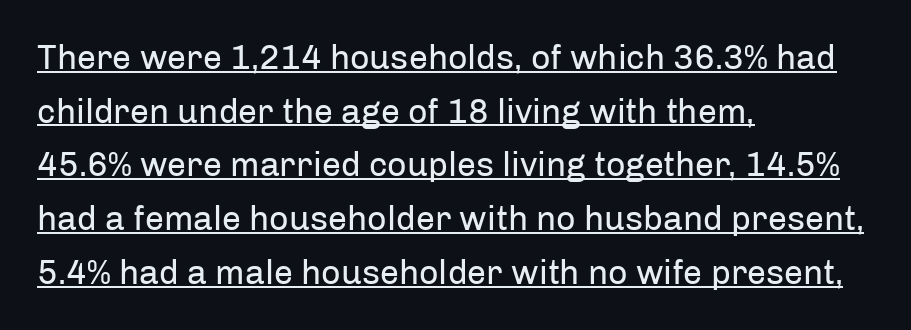
The image shows 34 px regular-weight sans-serif type, upright; set left-aligned, normal line spacing (1.58x), normal letter spacing, underlined; low stroke contrast and a medium x-height.
